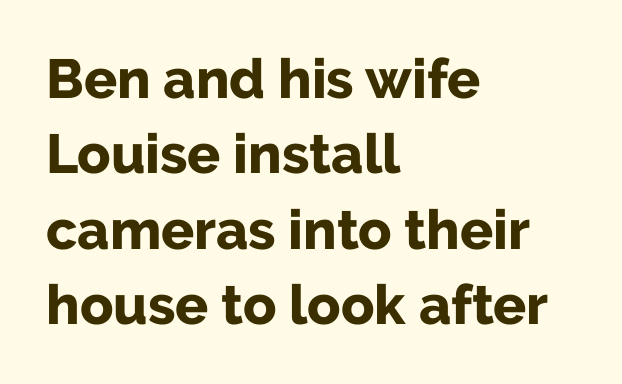
Q: Is the text bold? A: Yes.
Q: Is the text italic (slanted)? A: No, it is upright.
Q: Is the typeface a serif or a sans-serif typeface? A: Sans-serif.
Q: Is the text underlined? A: No.
Q: How is the paragraph aligned? A: Left-aligned.
Q: Is the spacing between letters normal or unusually wide? A: Normal.
Q: Is the spacing between lines tight, normal or loose? A: Normal.
Q: Width (condensed, normal, or wide)? A: Normal.
Q: Stroke contrast? A: Low.
Q: x-height? A: Medium.
Q: Monospaced? A: No.
